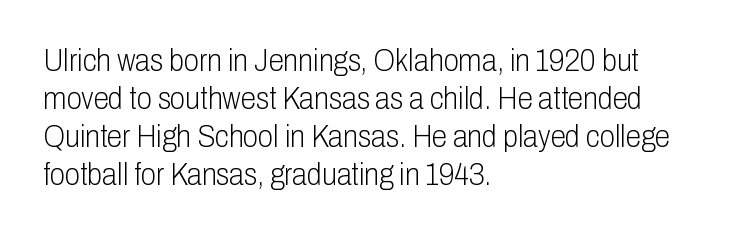
Look at the tracking — it's just the regular setting, nothing added. The paragraph shown leans on its left margin. Ascenders rise straight up at ninety degrees. Observe the absence of serifs on each vertical stroke in this sample.
